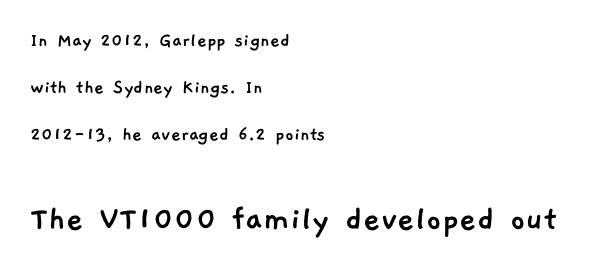
The image shows 37 px sans-serif type; set left-aligned, loose line spacing (2.23x), normal letter spacing, not underlined; the second (bottom) block is 1.76x larger; low stroke contrast and a medium x-height.
